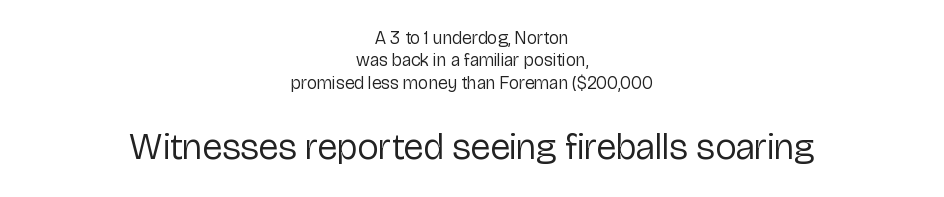
The rendering uses natural spacing where letterforms have individual widths. The axis of the letterforms is exactly vertical. Teacher's note: observe the equal gaps on both sides — that is centered alignment. The text was rendered using a sans face with plain stroke endings. Is the letter spacing exaggerated? No — it looks like the ordinary default. Letters have the restrained weight of plain body copy at most.
